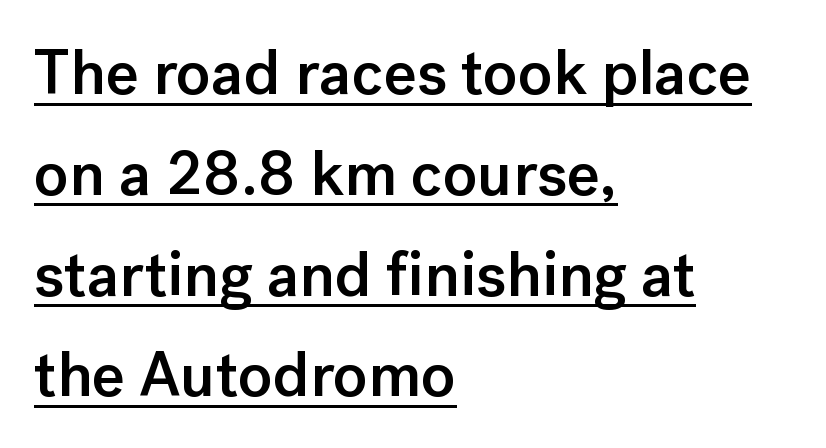
The image shows 63 px semibold sans-serif type, upright; set left-aligned, normal line spacing (1.6x), normal letter spacing, underlined; low stroke contrast and a medium x-height.
